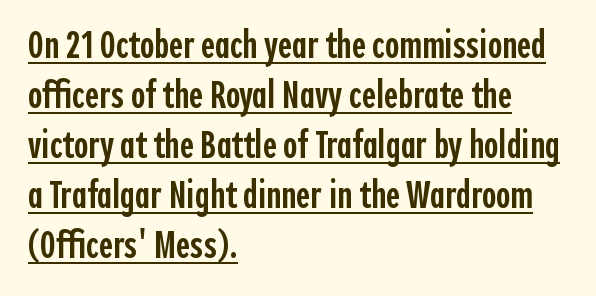
The image shows 39 px semibold, condensed sans-serif type, upright; set left-aligned, normal line spacing (1.28x), normal letter spacing, underlined; a medium x-height.
